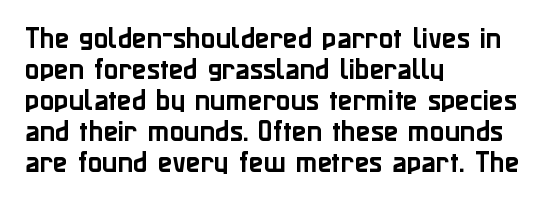
{"italic": "no", "underline": "no", "align": "left", "line_spacing": "normal", "line_spacing_ratio": 1.29, "letter_spacing": "normal", "letter_spacing_em": 0.0, "glyph_px": 24}
